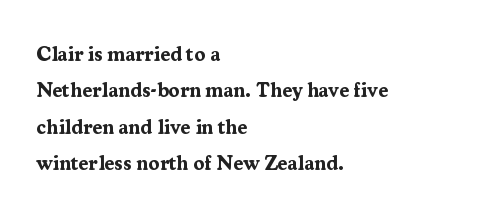
The image shows 20 px bold type, upright; set left-aligned, line spacing 1.82x, normal letter spacing, not underlined.
